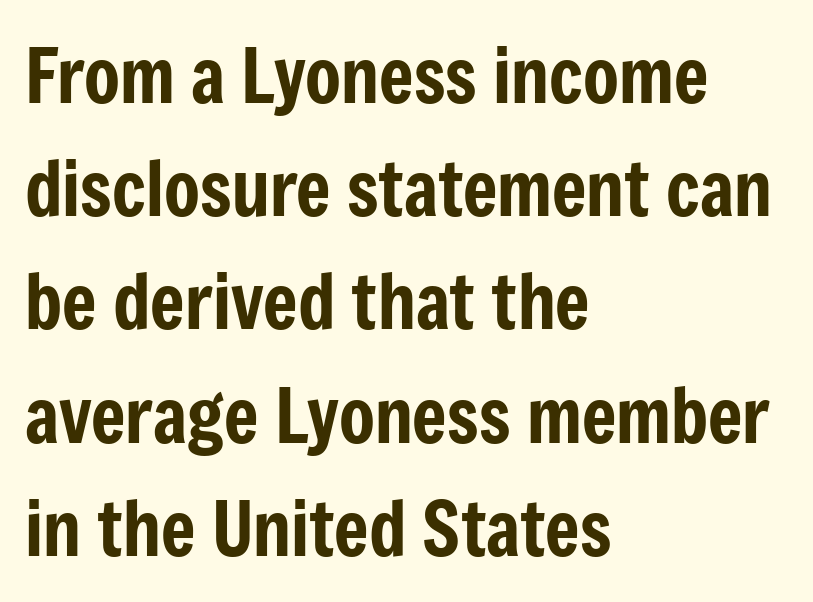
The image shows 74 px condensed sans-serif type, upright; set left-aligned, normal line spacing (1.53x), normal letter spacing, not underlined; low stroke contrast and a medium x-height.
